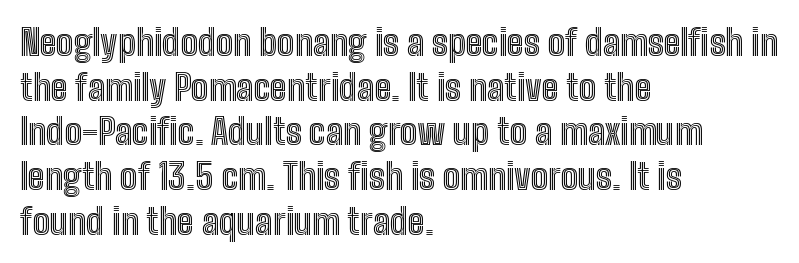
The image shows 36 px condensed type, upright; set left-aligned, line spacing 1.24x, normal letter spacing, not underlined; a medium x-height.
